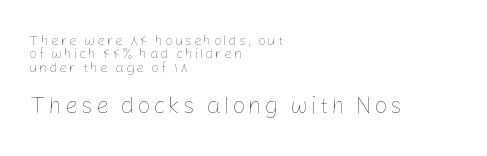
{"italic": "no", "bold": "no", "underline": "no", "align": "left", "line_spacing": "tight", "line_spacing_ratio": 0.96, "larger_block": "second", "size_ratio": 1.64, "glyph_px": 23}
